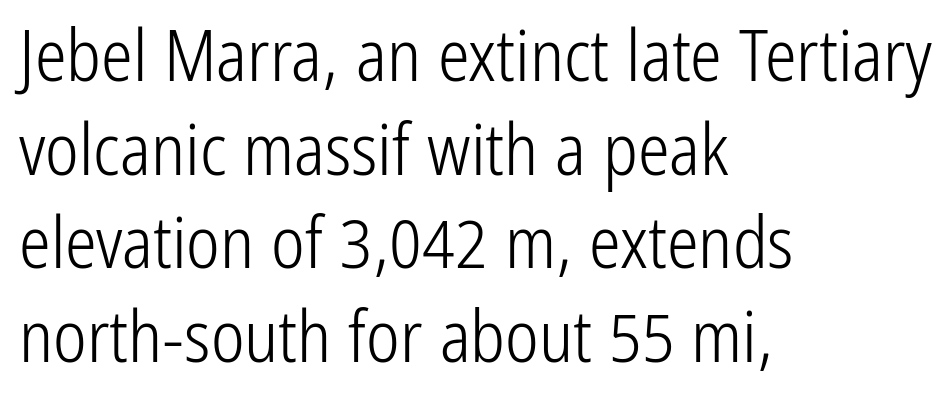
{"serif": "no", "italic": "no", "bold": "no", "weight": "light", "width": "condensed", "stroke_contrast": "low", "x_height": "medium", "monospaced": "no", "underline": "no", "align": "left", "line_spacing": "normal", "line_spacing_ratio": 1.32, "letter_spacing": "normal", "letter_spacing_em": 0.0, "glyph_px": 71}
